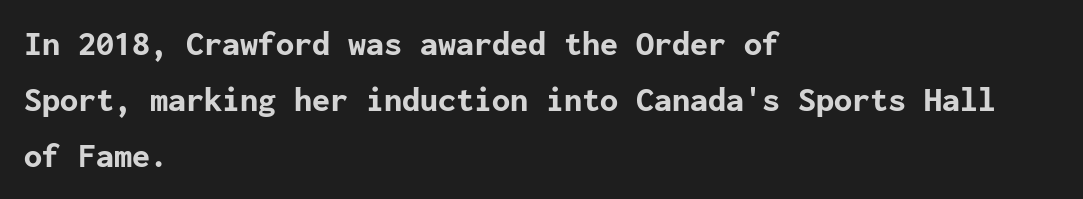
Q: Is the text bold? A: Yes.
Q: Is the text italic (slanted)? A: No, it is upright.
Q: Is the typeface a serif or a sans-serif typeface? A: Sans-serif.
Q: Is the text underlined? A: No.
Q: How is the paragraph aligned? A: Left-aligned.
Q: Is the spacing between letters normal or unusually wide? A: Normal.
Q: Is the spacing between lines tight, normal or loose? A: Normal.
Q: Width (condensed, normal, or wide)? A: Normal.
Q: Stroke contrast? A: Low.
Q: x-height? A: Medium.
